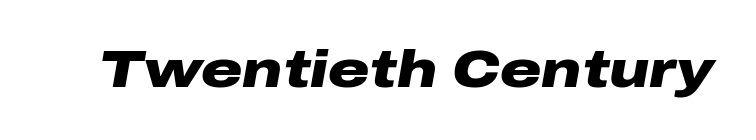
{"italic": "yes", "lean": "right", "slant_degrees": 10, "bold": "yes", "weight": "heavy", "width": "wide", "stroke_contrast": "low", "x_height": "medium", "monospaced": "no", "underline": "no", "letter_spacing": "normal", "letter_spacing_em": 0.0, "glyph_px": 51}
